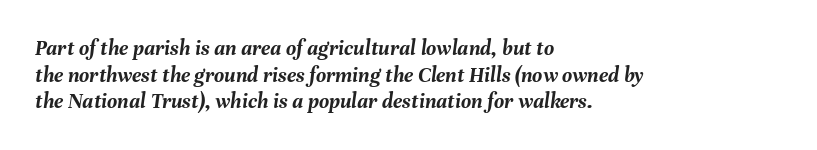
The image shows 22 px bold type, italic (leaning right); set left-aligned, line spacing 1.21x, normal letter spacing, not underlined.
